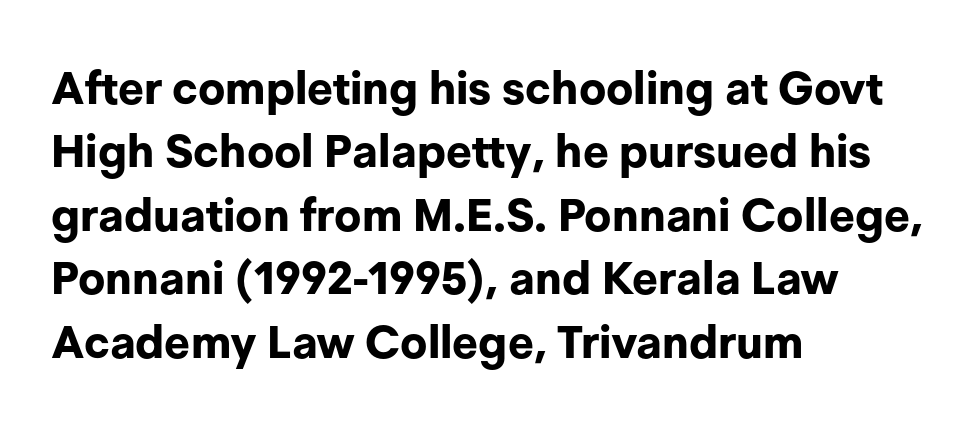
Q: Is the text bold? A: Yes.
Q: Is the text italic (slanted)? A: No, it is upright.
Q: Is the typeface a serif or a sans-serif typeface? A: Sans-serif.
Q: Is the text underlined? A: No.
Q: How is the paragraph aligned? A: Left-aligned.
Q: Is the spacing between letters normal or unusually wide? A: Normal.
Q: Is the spacing between lines tight, normal or loose? A: Normal.
Q: Width (condensed, normal, or wide)? A: Normal.
Q: Stroke contrast? A: Low.
Q: x-height? A: Medium.
Q: Monospaced? A: No.
